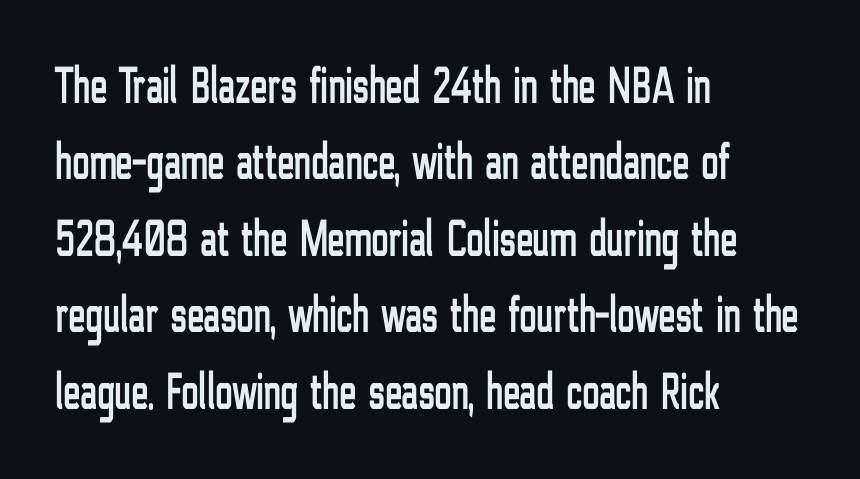
Q: Is the text italic (slanted)? A: No, it is upright.
Q: Is the typeface a serif or a sans-serif typeface? A: Sans-serif.
Q: Is the text underlined? A: No.
Q: How is the paragraph aligned? A: Left-aligned.
Q: Is the spacing between letters normal or unusually wide? A: Normal.
Q: Is the spacing between lines tight, normal or loose? A: Normal.
Q: Width (condensed, normal, or wide)? A: Condensed.
Q: Stroke contrast? A: Low.
Q: x-height? A: Medium.
Q: Monospaced? A: No.
